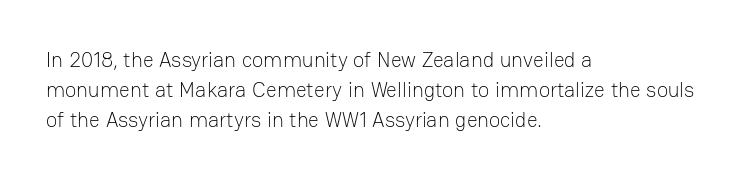
The image shows 21 px text type, upright; set left-aligned, normal line spacing (1.44x), normal letter spacing, not underlined.
